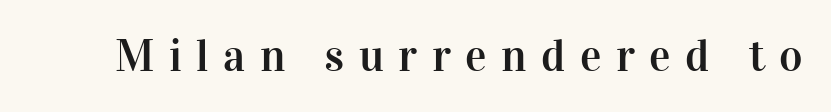
The image shows 45 px serif type, upright; set unusually wide letter spacing (+0.32 em), not underlined; high stroke contrast and a medium x-height.
